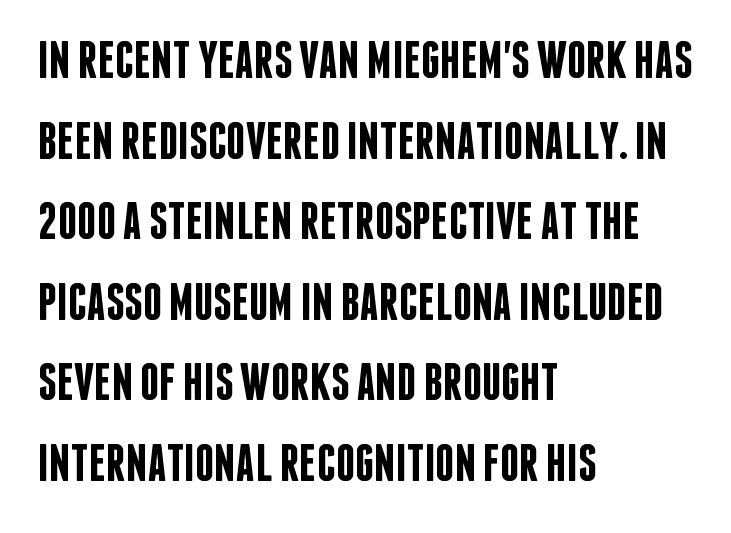
Letters rest on an invisible, unmarked baseline. Short note: letters normally spaced. The letters are semibold — heavier than regular but short of a full bold. Regarding leading, the lines here are spaced in the standard way. In CSS terms this would be text-align: left. Looks like regular typesetting: each glyph gets only the width it needs.
